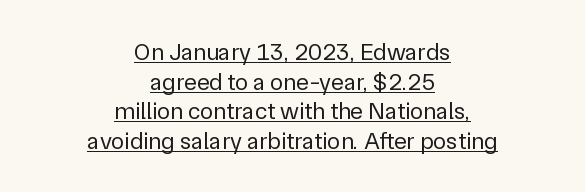
{"italic": "no", "bold": "no", "underline": "yes", "align": "center", "line_spacing_ratio": 1.23, "letter_spacing": "normal", "letter_spacing_em": 0.0, "glyph_px": 24}
